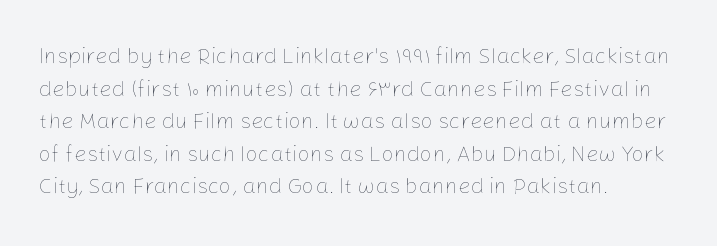
Q: Is the text bold? A: No.
Q: Is the text italic (slanted)? A: No, it is upright.
Q: Is the text underlined? A: No.
Q: How is the paragraph aligned? A: Left-aligned.
Q: Is the spacing between letters normal or unusually wide? A: Normal.
Q: Is the spacing between lines tight, normal or loose? A: Normal.
